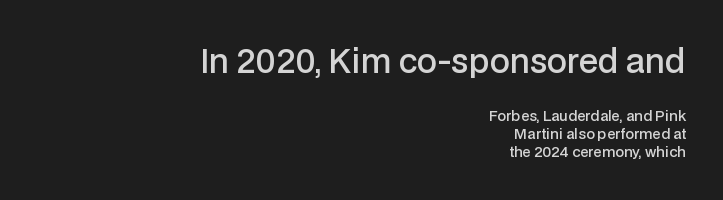
{"serif": "no", "italic": "no", "bold": "semi", "weight": "semibold", "width": "normal", "stroke_contrast": "low", "x_height": "medium", "monospaced": "no", "underline": "no", "align": "right", "line_spacing": "normal", "line_spacing_ratio": 1.31, "letter_spacing": "normal", "letter_spacing_em": 0.0, "larger_block": "first", "size_ratio": 2.29, "glyph_px": 32}
